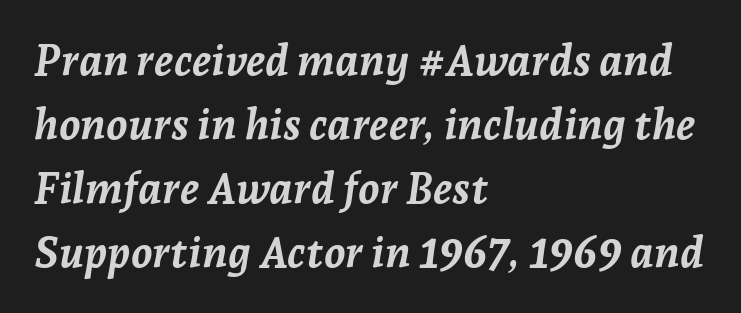
The image shows 43 px semibold type, italic (leaning right); set left-aligned, normal line spacing (1.49x), normal letter spacing, not underlined; low stroke contrast and a medium x-height.
